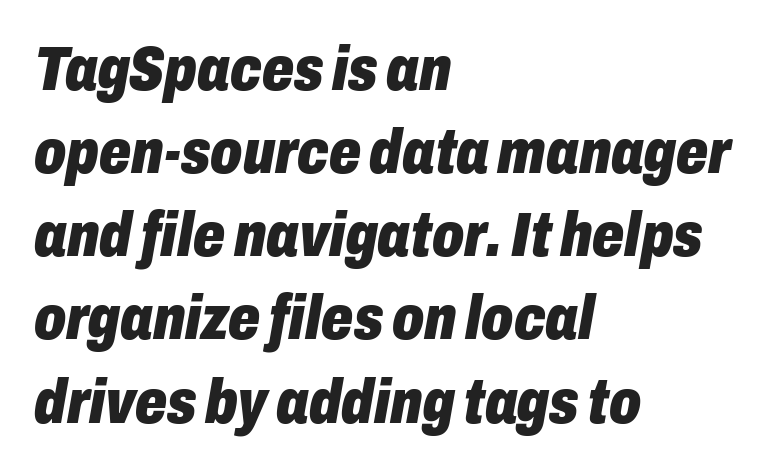
Words float on clear page, feet unadorned. These lines sit exactly where default settings would place them. An italicized treatment has been applied to the whole sample. Is the letter spacing exaggerated? No — it looks like the ordinary default. Character widths vary here, with narrow letters taking less room than wide ones. This is heavy type, rendered in bold.
